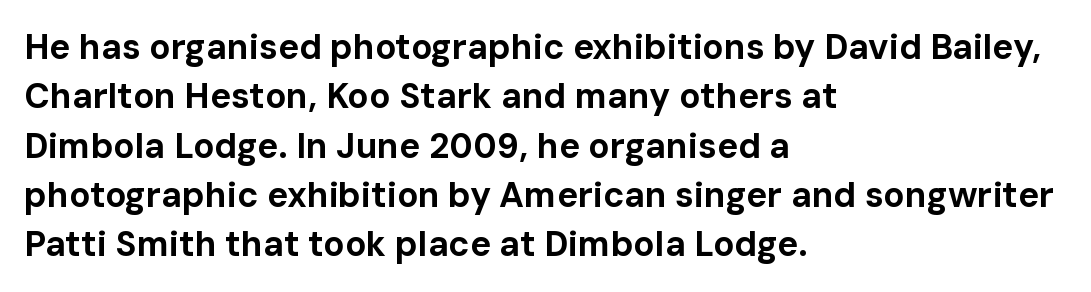
Q: Is the text bold? A: Yes.
Q: Is the text italic (slanted)? A: No, it is upright.
Q: Is the typeface a serif or a sans-serif typeface? A: Sans-serif.
Q: Is the text underlined? A: No.
Q: How is the paragraph aligned? A: Left-aligned.
Q: Is the spacing between letters normal or unusually wide? A: Normal.
Q: Is the spacing between lines tight, normal or loose? A: Normal.
Q: Width (condensed, normal, or wide)? A: Normal.
Q: Stroke contrast? A: Low.
Q: x-height? A: Medium.
Q: Monospaced? A: No.
